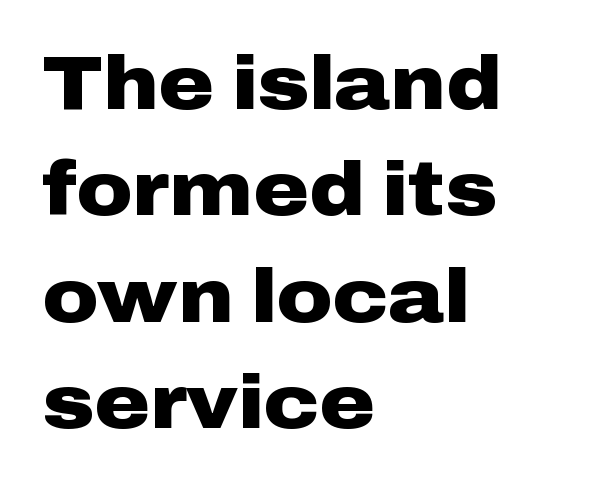
Words appear dense and cohesive because spacing is normal. A classic flush-left, rag-right setting is used for this passage. A typesetter would call this proportional, since set widths differ per character. Thick stems and heavy bowls — unmistakably bold. The strip under each line holds only bare page.
